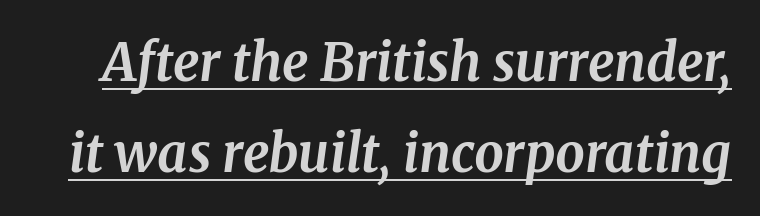
Q: Is the text bold? A: Yes.
Q: Is the text italic (slanted)? A: Yes, it leans right by about 8 degrees.
Q: Is the typeface a serif or a sans-serif typeface? A: Serif.
Q: Is the text underlined? A: Yes.
Q: Is the spacing between letters normal or unusually wide? A: Normal.
Q: Width (condensed, normal, or wide)? A: Normal.
Q: Stroke contrast? A: Medium.
Q: x-height? A: Medium.
Q: Monospaced? A: No.
